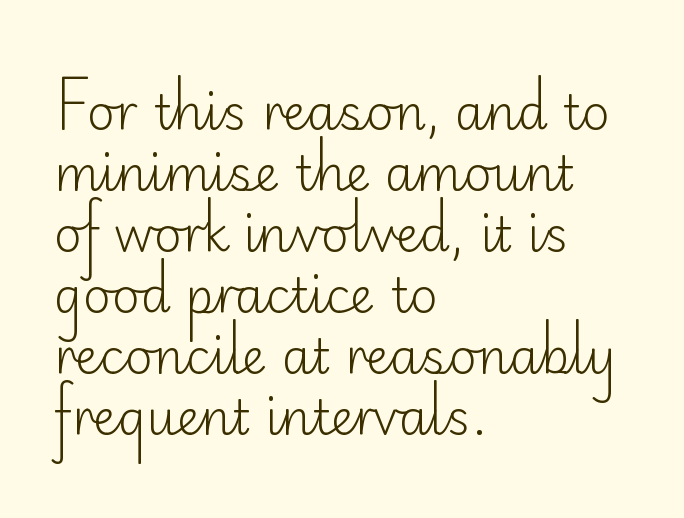
The line-height multiplier appears to be the usual default. The area under the type is left untouched. The face used here is rendered with its standard letterfit. Notice how the stems are strictly vertical — no italics here. Where is the straight margin? On the left. The typeface has the unassuming heft of standard copy or less.
